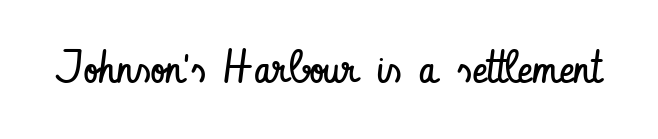
{"serif": "no", "italic": "no", "bold": "no", "weight": "regular", "width": "condensed", "stroke_contrast": "low", "x_height": "small", "monospaced": "no", "underline": "no", "letter_spacing": "normal", "letter_spacing_em": 0.0, "glyph_px": 46}
